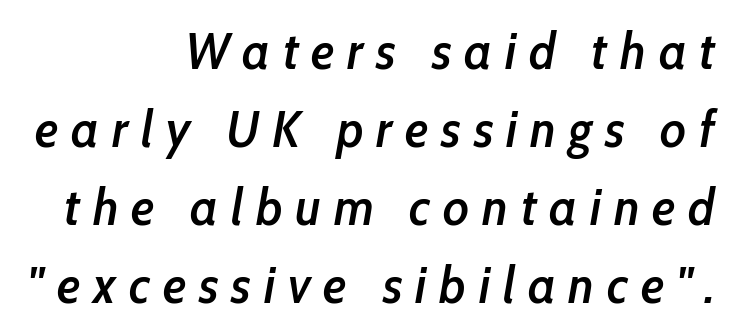
{"italic": "yes", "lean": "right", "slant_degrees": 10, "bold": "semi", "weight": "semibold", "width": "condensed", "stroke_contrast": "low", "x_height": "medium", "monospaced": "no", "underline": "no", "align": "right", "line_spacing": "normal", "line_spacing_ratio": 1.53, "letter_spacing": "wide", "letter_spacing_em": 0.25, "glyph_px": 51}
